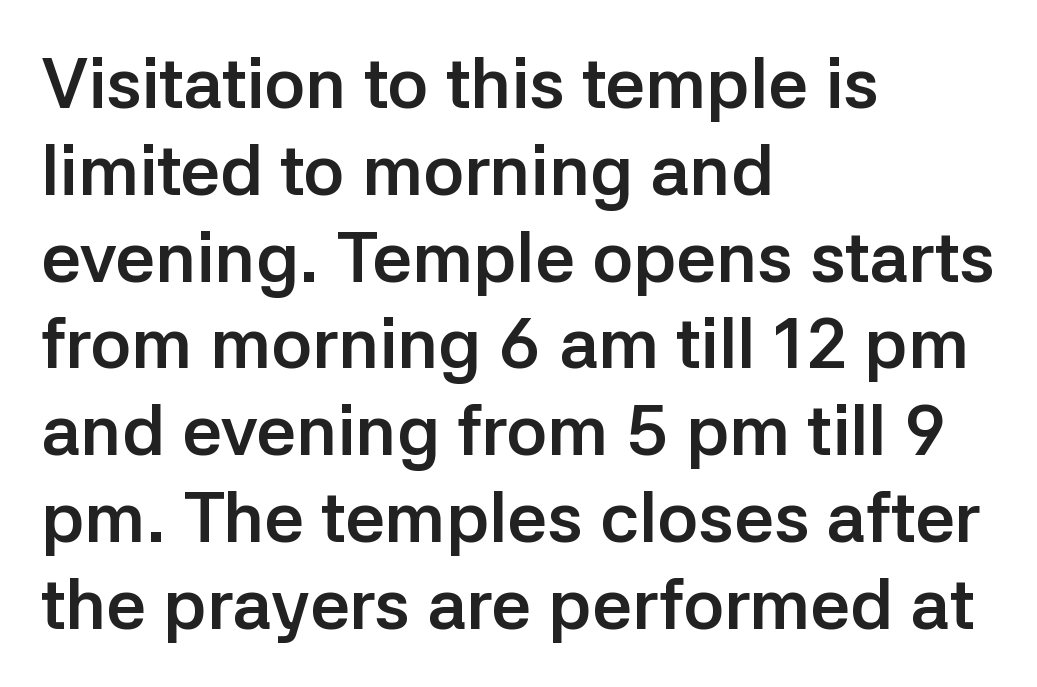
How heavy is the stroke? Heavy — this is a bold. Anything drawn beneath the words? Only blank space. The typeface chosen for these lines omits serifs. Standard letterfit; no display-style spreading of the glyphs. The typography opts for an upright posture over an oblique one. Think of a printed novel: that variable character pitch is what you see here.
